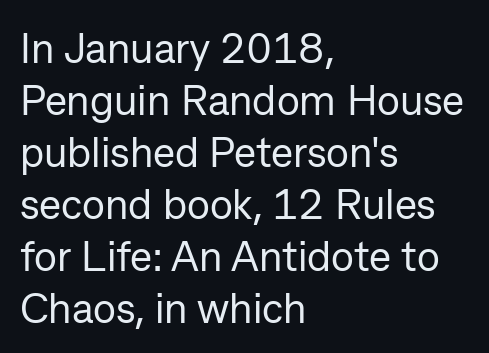
The image shows 42 px regular-weight sans-serif type, upright; set left-aligned, line spacing 1.24x, normal letter spacing, not underlined; low stroke contrast and a medium x-height.
